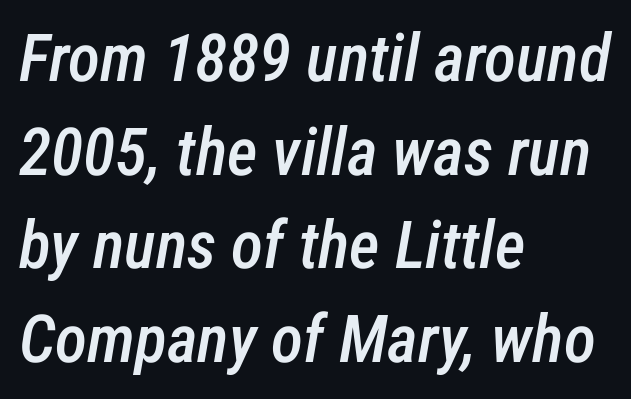
Q: Is the text bold? A: Semi-bold.
Q: Is the text italic (slanted)? A: Yes, it leans right by about 12 degrees.
Q: Is the text underlined? A: No.
Q: How is the paragraph aligned? A: Left-aligned.
Q: Is the spacing between letters normal or unusually wide? A: Normal.
Q: Is the spacing between lines tight, normal or loose? A: Normal.
Q: Width (condensed, normal, or wide)? A: Condensed.
Q: Stroke contrast? A: Low.
Q: x-height? A: Medium.
Q: Monospaced? A: No.
